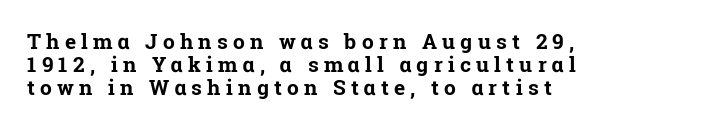
Left-aligned paragraph, ragged on the right. The strip under each line holds only bare page. Characters follow at a spacing far wider than the type designer built in. Regarding leading, the lines here are crowded together. Italic: no, the glyphs are upright roman. Bold? Absolutely — the strokes are thick and heavy.
